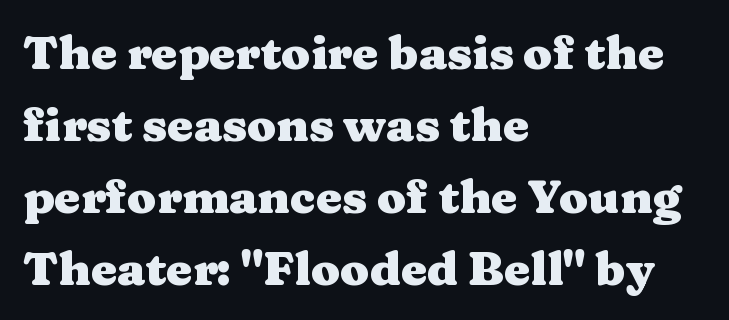
The image shows 47 px heavy, wide serif type, upright; set left-aligned, normal line spacing (1.53x), normal letter spacing, not underlined; medium stroke contrast and a medium x-height.
